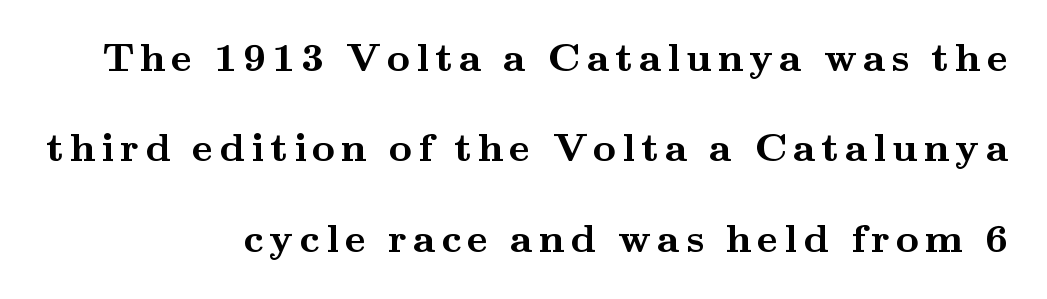
The image shows 40 px semibold, wide serif type, upright; set right-aligned, loose line spacing (2.26x), not underlined; medium stroke contrast and a small x-height.
